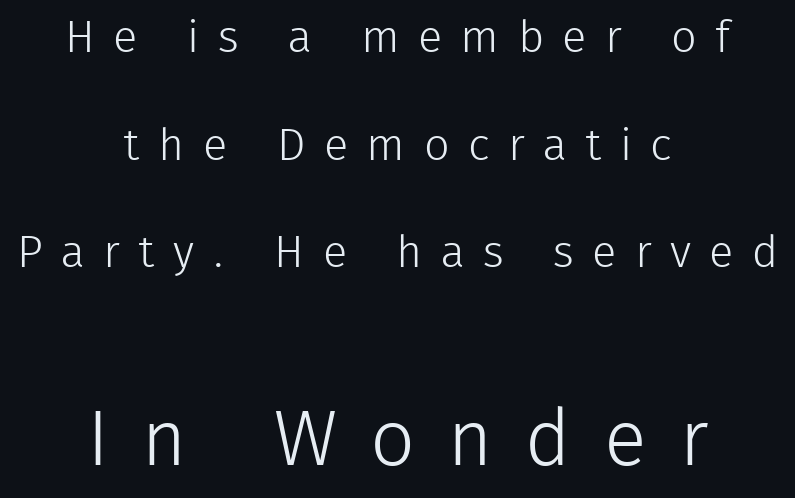
Ink coverage per letter is moderate at most. No italicization has been applied; the sample stays upright. This block would shrink considerably if given ordinary leading; it's expanded now. Do the characters align in a grid? No, the font is proportional. The space beneath each line is pristine and unruled. Loose tracking; the words dissolve into strings of separated letters.
